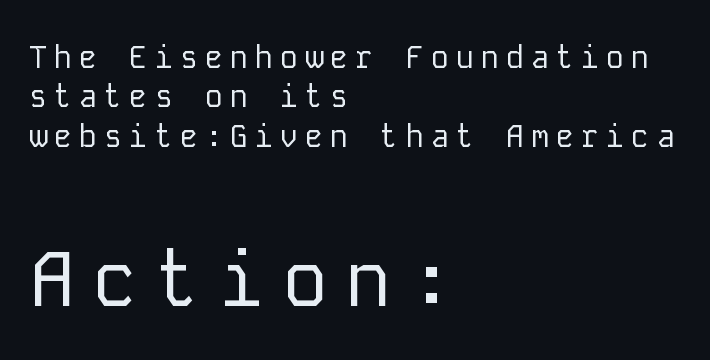
Q: Is the text bold? A: No.
Q: Is the text italic (slanted)? A: No, it is upright.
Q: Is the typeface a serif or a sans-serif typeface? A: Sans-serif.
Q: Is the text underlined? A: No.
Q: How is the paragraph aligned? A: Left-aligned.
Q: Is the spacing between letters normal or unusually wide? A: Unusually wide.
Q: Is the spacing between lines tight, normal or loose? A: Normal.
Q: Which block of text is set in a larger size, the first (top) or the second (bottom)? A: The second (bottom) one.
Q: Width (condensed, normal, or wide)? A: Normal.
Q: Stroke contrast? A: Low.
Q: x-height? A: Medium.
Q: Monospaced? A: Yes.
